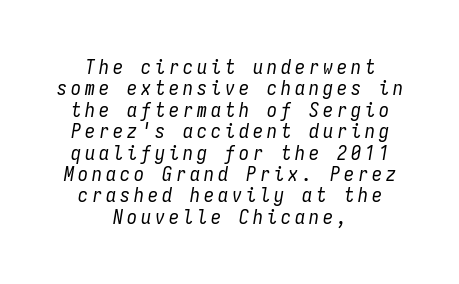
These lines stack symmetrically, like a column narrowing and widening about its center. The type is letterspaced generously, with wide tracking. Is this a heavy cut? Hardly; it is regular or lighter. The rendering uses a small line-height, squeezing the rows. The text carries the slant typical of an italic or oblique font. Has an underline been added? It has not.
